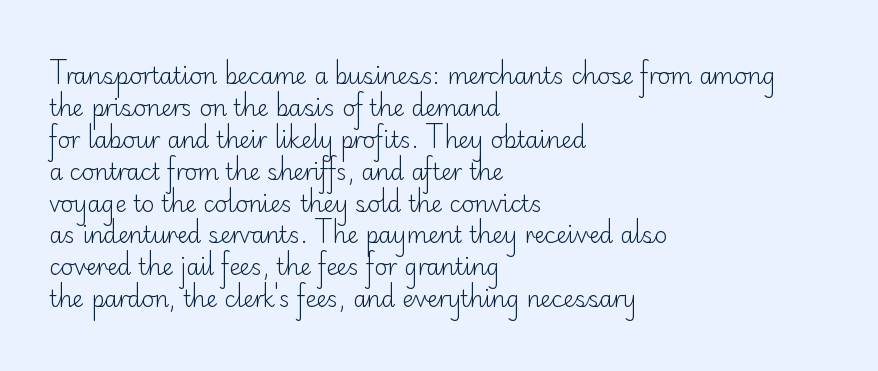
{"italic": "no", "bold": "no", "underline": "no", "align": "left", "line_spacing": "normal", "line_spacing_ratio": 1.45, "letter_spacing": "normal", "letter_spacing_em": 0.0, "glyph_px": 22}
